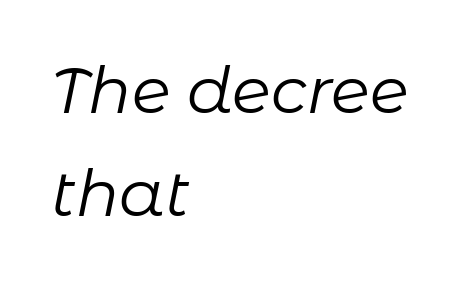
Proportional: the letters do not fall into vertical columns. Any mark beneath the type? The region is blank. Slanted lettering throughout. The rag falls on the right side of this text block. Compared with typical body copy, the letter spacing here is the same.
